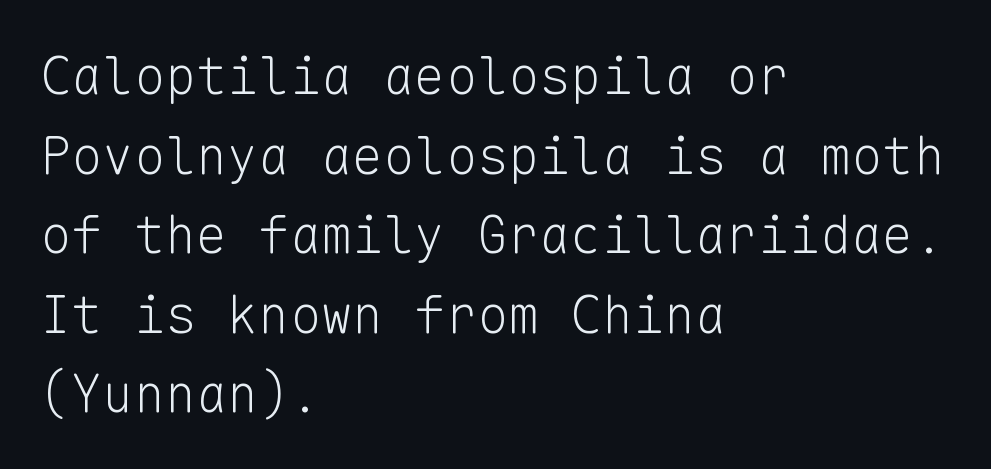
Q: Is the text bold? A: No.
Q: Is the text italic (slanted)? A: No, it is upright.
Q: Is the typeface a serif or a sans-serif typeface? A: Sans-serif.
Q: Is the text underlined? A: No.
Q: How is the paragraph aligned? A: Left-aligned.
Q: Is the spacing between letters normal or unusually wide? A: Normal.
Q: Is the spacing between lines tight, normal or loose? A: Normal.
Q: Width (condensed, normal, or wide)? A: Normal.
Q: Stroke contrast? A: Low.
Q: x-height? A: Medium.
Q: Monospaced? A: Yes.
